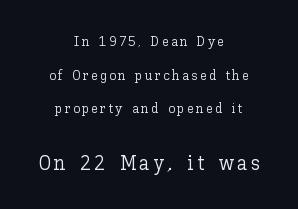
Note: smaller setting up top, larger setting below. The foot of each line stays bare and open. Quick note: not italic, upright. Does the copy run flush right? No — it is centered line by line. Heft: none added — not bold. Interline gaps are noticeably wide in this sample.
